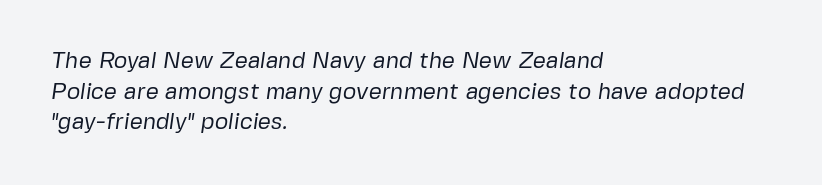
The image shows 23 px text type; set left-aligned, normal line spacing (1.33x), normal letter spacing, not underlined.
